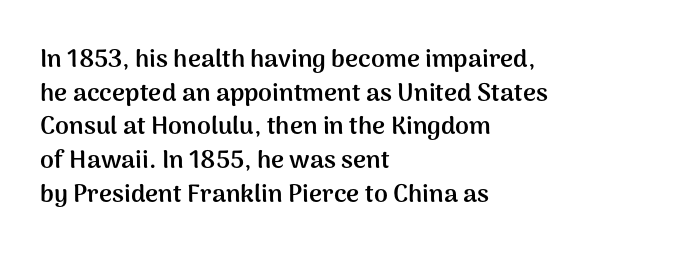
The image shows 25 px bold type, upright; set left-aligned, normal line spacing (1.35x), normal letter spacing, not underlined.
